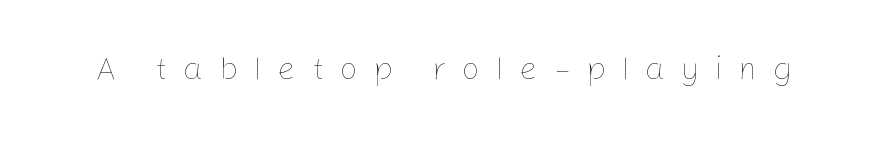
{"italic": "no", "bold": "no", "weight": "thin", "width": "normal", "stroke_contrast": "low", "x_height": "medium", "monospaced": "no", "underline": "no", "letter_spacing": "wide", "letter_spacing_em": 0.49, "glyph_px": 32}
